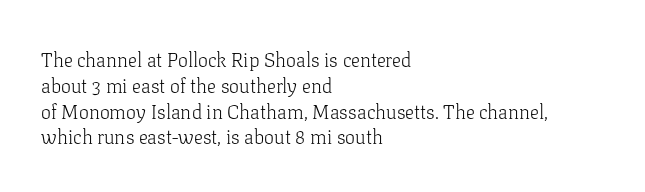
{"italic": "no", "bold": "no", "underline": "no", "align": "left", "line_spacing": "normal", "line_spacing_ratio": 1.29, "letter_spacing": "normal", "letter_spacing_em": 0.0, "glyph_px": 20}
